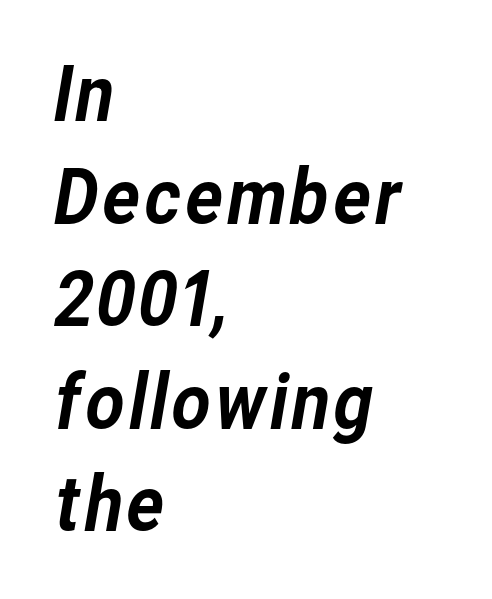
Q: Is the typeface a serif or a sans-serif typeface? A: Sans-serif.
Q: Is the text underlined? A: No.
Q: How is the paragraph aligned? A: Left-aligned.
Q: Is the spacing between letters normal or unusually wide? A: Normal.
Q: Is the spacing between lines tight, normal or loose? A: Normal.
Q: Width (condensed, normal, or wide)? A: Normal.
Q: Stroke contrast? A: Low.
Q: x-height? A: Medium.
Q: Monospaced? A: No.
